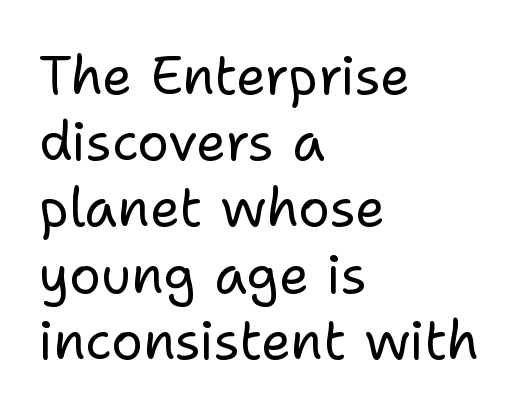
The face used here is a sans, in the tradition of grotesques and geometrics. Here the designer chose a conventional face with non-uniform glyph widths. The rows are spaced the way most documents space them. Lines of text with bare space underneath. Line beginnings align vertically; line endings do not.
